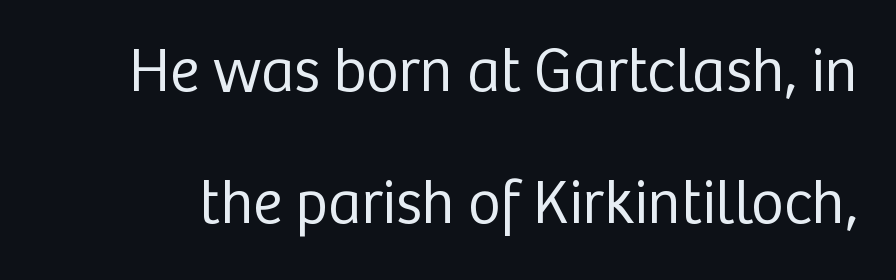
{"serif": "no", "italic": "no", "bold": "no", "weight": "regular", "width": "normal", "stroke_contrast": "low", "x_height": "medium", "monospaced": "no", "underline": "no", "line_spacing": "loose", "line_spacing_ratio": 2.13, "letter_spacing": "normal", "letter_spacing_em": 0.0, "glyph_px": 62}
